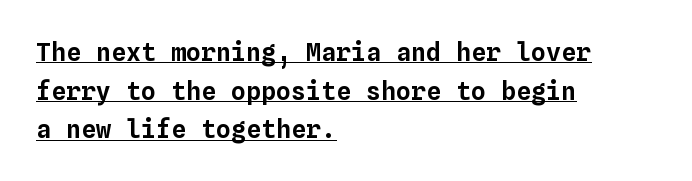
Each line starts at the same left margin while the right side varies. Compared with typical body copy, the letter spacing here is the same. Regarding leading, the lines here are spaced in the standard way. The letters stand upright; this is a roman face. The specimen includes a rule beneath the text block's lines.
